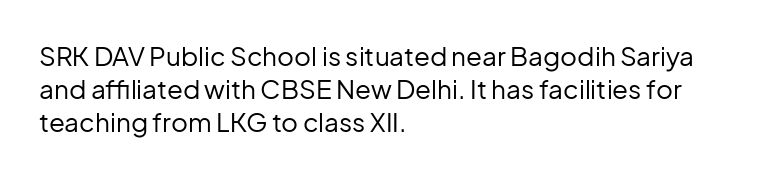
{"italic": "no", "bold": "no", "underline": "no", "align": "left", "line_spacing": "normal", "line_spacing_ratio": 1.27, "letter_spacing": "normal", "letter_spacing_em": 0.0, "glyph_px": 26}
